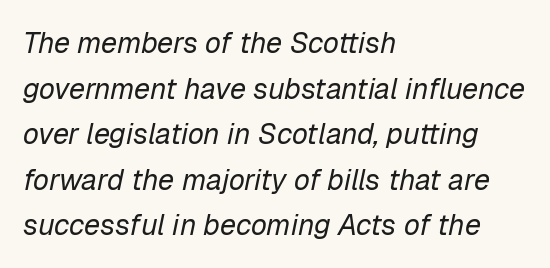
{"italic": "yes", "lean": "right", "slant_degrees": 12, "bold": "no", "weight": "regular", "width": "normal", "stroke_contrast": "low", "x_height": "medium", "monospaced": "no", "underline": "no", "align": "left", "line_spacing": "normal", "line_spacing_ratio": 1.57, "letter_spacing": "normal", "letter_spacing_em": 0.0, "glyph_px": 29}
